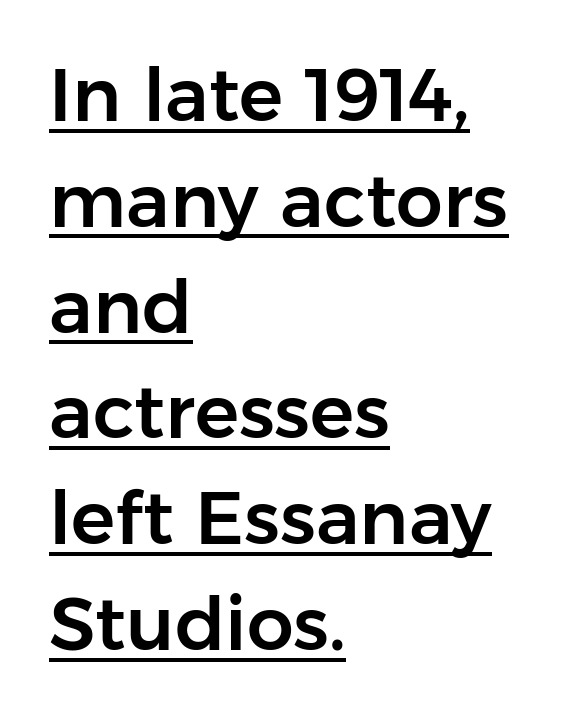
{"serif": "no", "italic": "no", "width": "normal", "stroke_contrast": "low", "x_height": "medium", "monospaced": "no", "underline": "yes", "align": "left", "line_spacing": "normal", "line_spacing_ratio": 1.43, "letter_spacing": "normal", "letter_spacing_em": 0.0, "glyph_px": 74}
